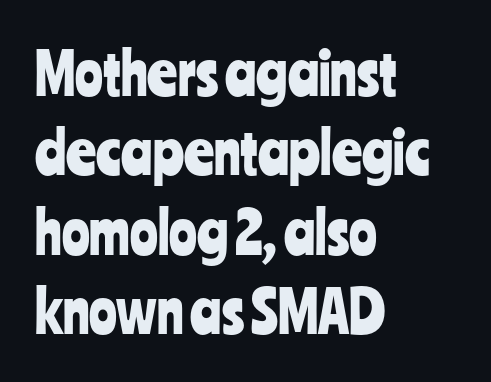
Q: Is the text italic (slanted)? A: No, it is upright.
Q: Is the typeface a serif or a sans-serif typeface? A: Sans-serif.
Q: Is the text underlined? A: No.
Q: How is the paragraph aligned? A: Left-aligned.
Q: Is the spacing between letters normal or unusually wide? A: Normal.
Q: Is the spacing between lines tight, normal or loose? A: Normal.
Q: Width (condensed, normal, or wide)? A: Condensed.
Q: Stroke contrast? A: Low.
Q: x-height? A: Medium.
Q: Monospaced? A: No.
